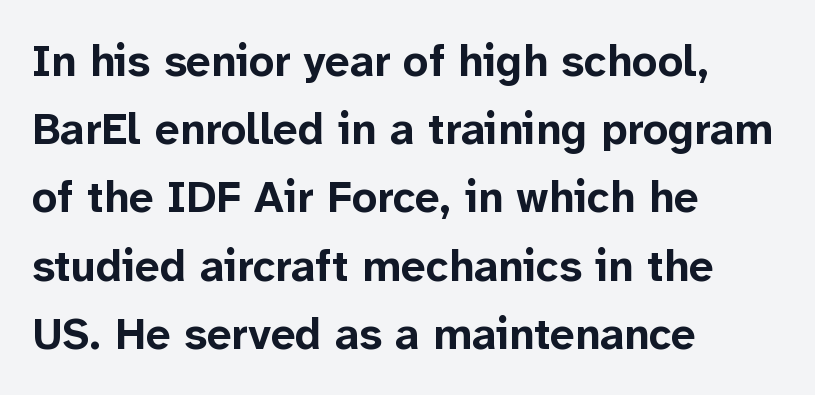
{"serif": "no", "italic": "no", "bold": "yes", "weight": "bold", "width": "normal", "stroke_contrast": "low", "x_height": "medium", "monospaced": "no", "underline": "no", "align": "left", "line_spacing": "normal", "line_spacing_ratio": 1.55, "letter_spacing": "normal", "letter_spacing_em": 0.0, "glyph_px": 44}
